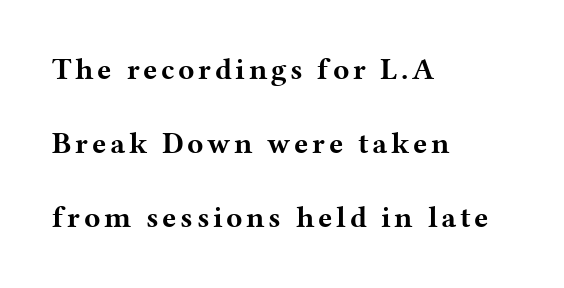
Q: Is the text bold? A: Yes.
Q: Is the text italic (slanted)? A: No, it is upright.
Q: Is the typeface a serif or a sans-serif typeface? A: Serif.
Q: Is the text underlined? A: No.
Q: How is the paragraph aligned? A: Left-aligned.
Q: Is the spacing between lines tight, normal or loose? A: Loose.
Q: Width (condensed, normal, or wide)? A: Wide.
Q: Stroke contrast? A: Medium.
Q: x-height? A: Medium.
Q: Monospaced? A: No.
